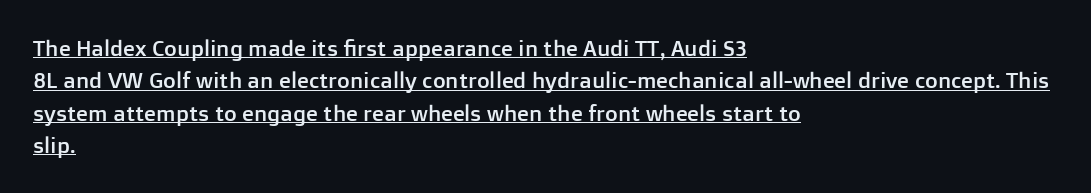
The image shows 22 px text type, upright; set left-aligned, normal line spacing (1.47x), normal letter spacing, underlined.
